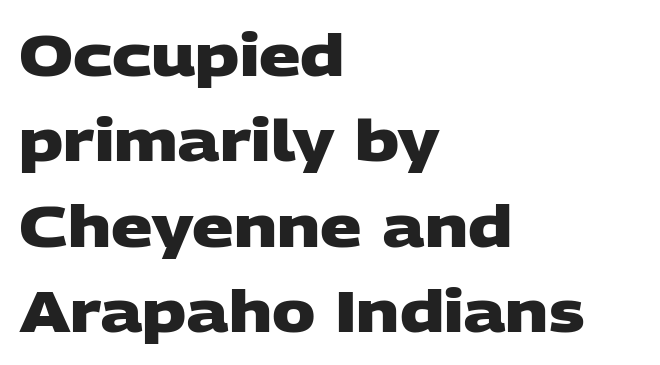
The image shows 58 px heavy, wide sans-serif type; set left-aligned, normal line spacing (1.47x), normal letter spacing, not underlined; low stroke contrast and a large x-height.
